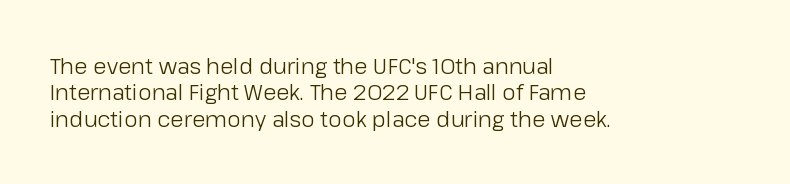
This sample uses an upright cut, with every glyph sitting square on the baseline. Underlining? Definitely not there. Heaviness? Minimal to ordinary, like unemphasized prose. Short note: letters normally spaced. Where is the straight margin? On the left.
